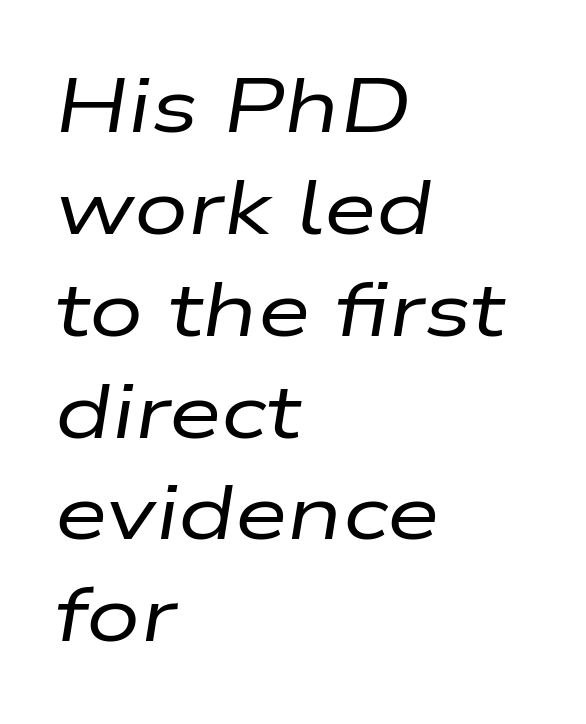
Q: Is the text bold? A: No.
Q: Is the text italic (slanted)? A: Yes, it leans right by about 9 degrees.
Q: Is the text underlined? A: No.
Q: How is the paragraph aligned? A: Left-aligned.
Q: Is the spacing between letters normal or unusually wide? A: Normal.
Q: Is the spacing between lines tight, normal or loose? A: Normal.
Q: Width (condensed, normal, or wide)? A: Wide.
Q: Stroke contrast? A: Low.
Q: x-height? A: Medium.
Q: Monospaced? A: No.
